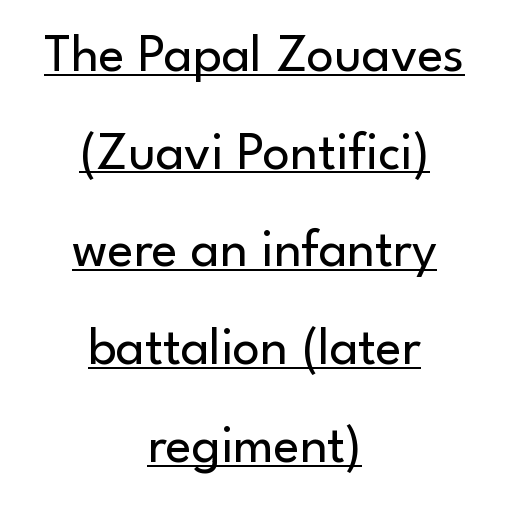
{"serif": "no", "italic": "no", "bold": "no", "weight": "regular", "width": "normal", "stroke_contrast": "low", "x_height": "small", "monospaced": "no", "underline": "yes", "align": "center", "line_spacing_ratio": 1.81, "letter_spacing": "normal", "letter_spacing_em": 0.0, "glyph_px": 54}
